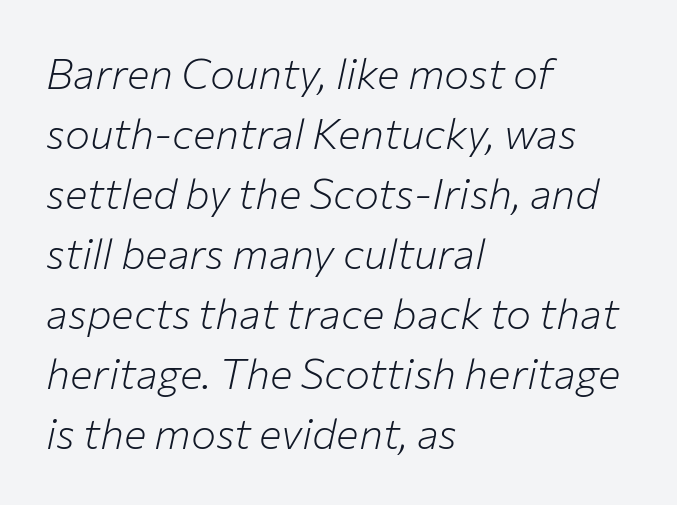
{"italic": "yes", "lean": "right", "slant_degrees": 12, "bold": "no", "weight": "light", "width": "normal", "stroke_contrast": "low", "x_height": "medium", "monospaced": "no", "underline": "no", "align": "left", "line_spacing": "normal", "line_spacing_ratio": 1.43, "letter_spacing": "normal", "letter_spacing_em": 0.0, "glyph_px": 42}
